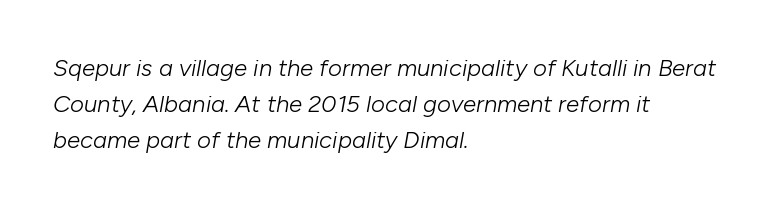
{"italic": "yes", "lean": "right", "slant_degrees": 10, "bold": "no", "underline": "no", "align": "left", "line_spacing": "normal", "line_spacing_ratio": 1.5, "letter_spacing": "normal", "letter_spacing_em": 0.0, "glyph_px": 24}
